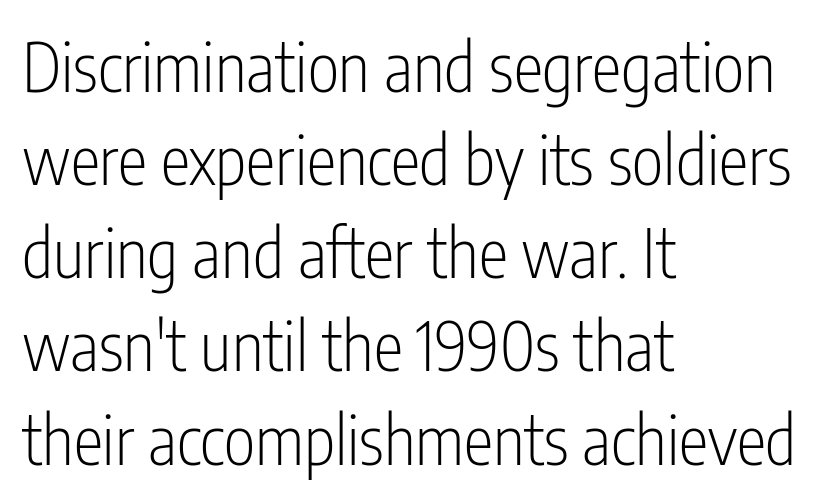
Q: Is the text bold? A: No.
Q: Is the text italic (slanted)? A: No, it is upright.
Q: Is the typeface a serif or a sans-serif typeface? A: Sans-serif.
Q: Is the text underlined? A: No.
Q: How is the paragraph aligned? A: Left-aligned.
Q: Is the spacing between letters normal or unusually wide? A: Normal.
Q: Is the spacing between lines tight, normal or loose? A: Normal.
Q: Width (condensed, normal, or wide)? A: Condensed.
Q: Stroke contrast? A: Low.
Q: x-height? A: Medium.
Q: Monospaced? A: No.
